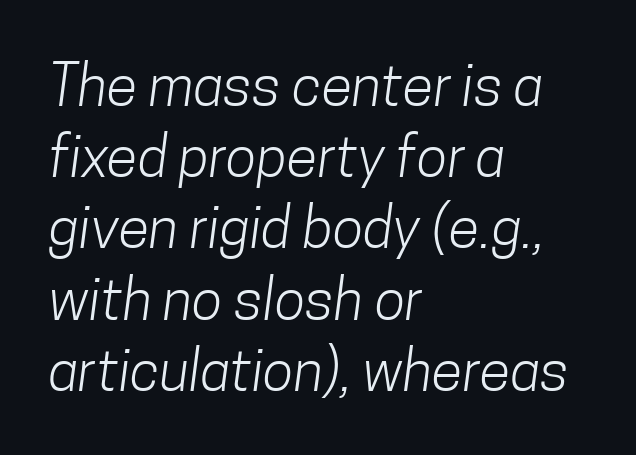
{"serif": "no", "bold": "no", "weight": "light", "width": "condensed", "stroke_contrast": "low", "x_height": "medium", "monospaced": "no", "underline": "no", "align": "left", "line_spacing": "normal", "line_spacing_ratio": 1.25, "letter_spacing": "normal", "letter_spacing_em": 0.0, "glyph_px": 57}
